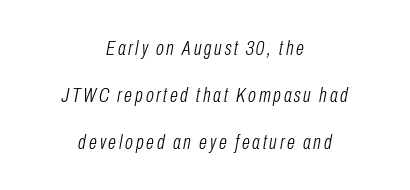
Q: Is the text bold? A: No.
Q: Is the text italic (slanted)? A: Yes, it leans right by about 10 degrees.
Q: Is the text underlined? A: No.
Q: How is the paragraph aligned? A: Centered.
Q: Is the spacing between lines tight, normal or loose? A: Loose.
